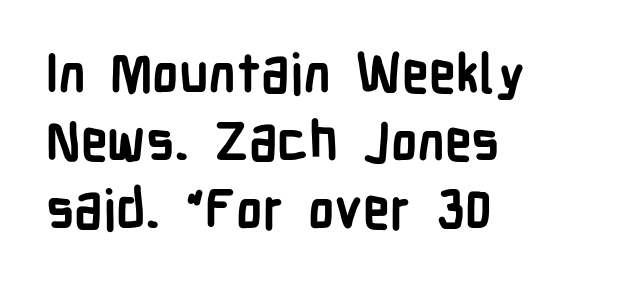
Q: Is the text bold? A: Yes.
Q: Is the text italic (slanted)? A: No, it is upright.
Q: Is the typeface a serif or a sans-serif typeface? A: Sans-serif.
Q: Is the text underlined? A: No.
Q: How is the paragraph aligned? A: Left-aligned.
Q: Is the spacing between letters normal or unusually wide? A: Normal.
Q: Is the spacing between lines tight, normal or loose? A: Normal.
Q: Width (condensed, normal, or wide)? A: Condensed.
Q: Stroke contrast? A: Low.
Q: x-height? A: Medium.
Q: Monospaced? A: No.
